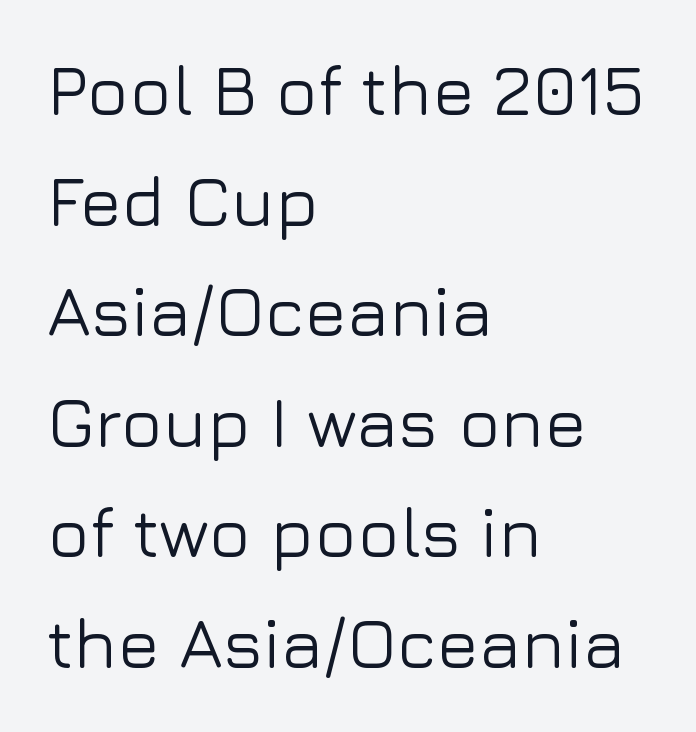
The image shows 70 px sans-serif type, upright; set left-aligned, normal line spacing (1.58x), normal letter spacing, not underlined; low stroke contrast and a medium x-height.
